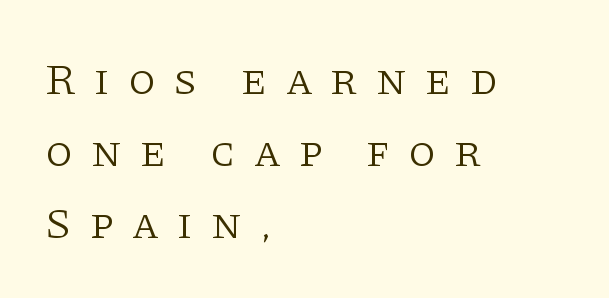
The axis of the letterforms is exactly vertical. This is not heavy type; no bold has been used. The line texture is sparse and dotted thanks to wide tracking. The passage shown is typed in a proportional face where columns would drift. Yep, those are serifs on the letters.
